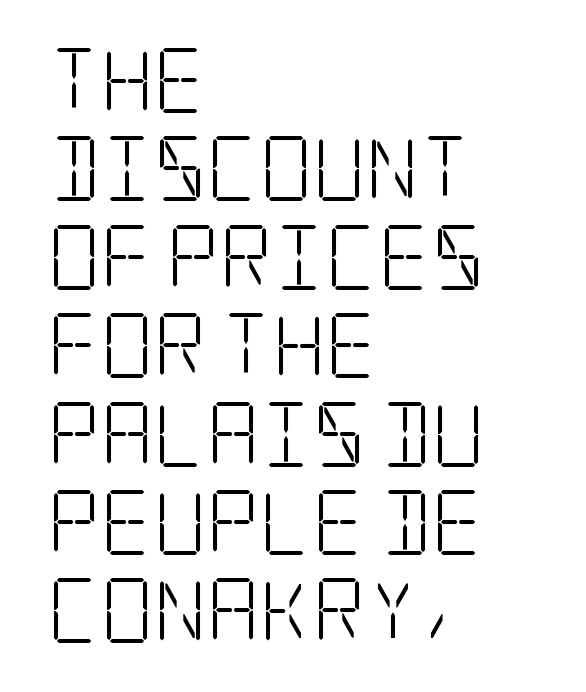
Does the type have serifs? Yes, each stem ends in a small foot. The space between consecutive lines is moderate. The string is rendered with underlining switched off. Words appear dense and cohesive because spacing is normal. Italic: no, the glyphs are upright roman.
